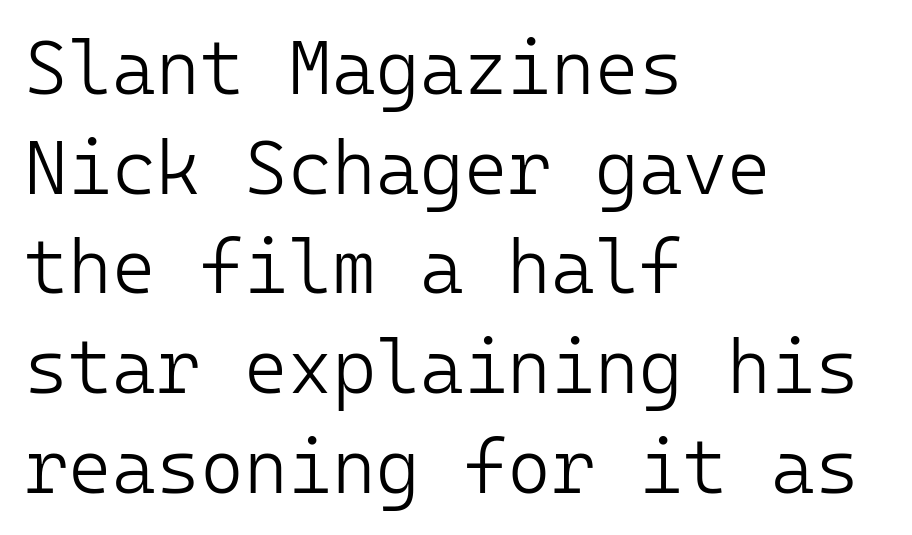
Casual observation: everything's shoved over to the left. The glyphs are unaccompanied by any horizontal stroke below them. The leading is moderate, giving the passage an even texture. Italic: no, the glyphs are upright roman. The text was rendered using a sans face with plain stroke endings. Every character here occupies the same horizontal width, giving the sample a typewriter-like rhythm.
